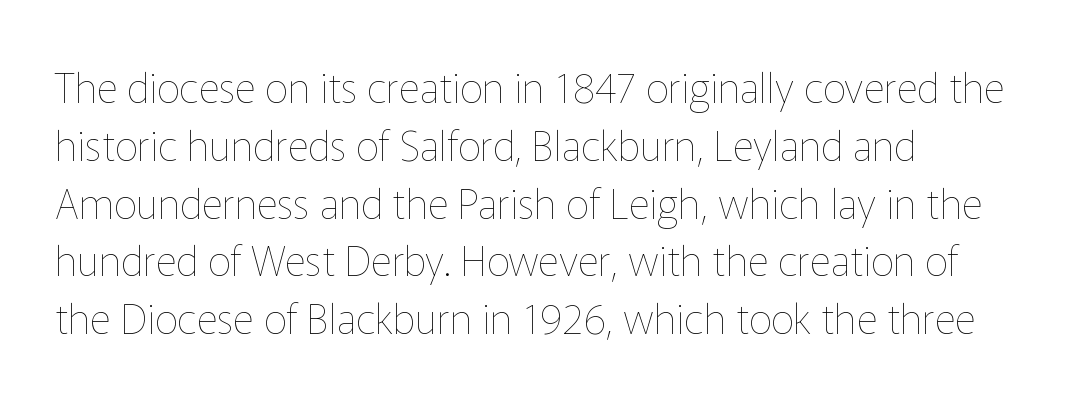
Line spacing here is normal. Counters stay open thanks to moderate or lighter strokes. Posture: vertical. All the whitespace from short lines collects on the right. Tracking value appears to be zero — textbook default spacing.
